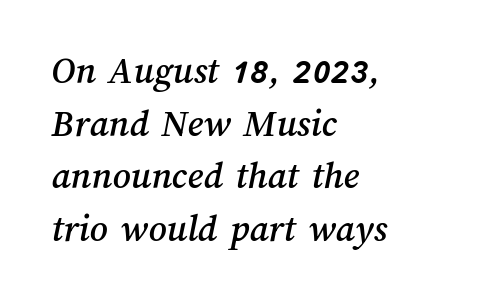
{"width": "normal", "stroke_contrast": "medium", "x_height": "medium", "monospaced": "no", "underline": "no", "align": "left", "line_spacing": "normal", "line_spacing_ratio": 1.35, "letter_spacing": "normal", "letter_spacing_em": 0.0, "glyph_px": 39}
